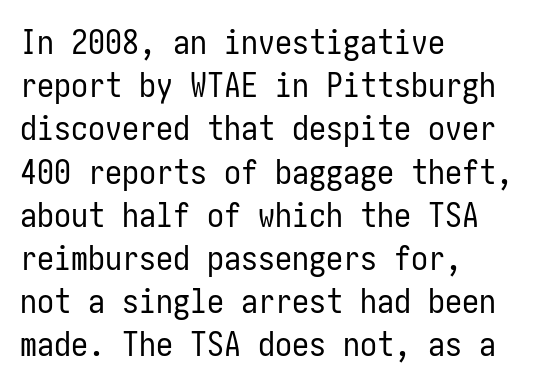
{"serif": "no", "italic": "no", "bold": "no", "weight": "regular", "width": "condensed", "stroke_contrast": "low", "x_height": "medium", "underline": "no", "align": "left", "line_spacing": "normal", "line_spacing_ratio": 1.27, "letter_spacing": "normal", "letter_spacing_em": 0.0, "glyph_px": 34}
